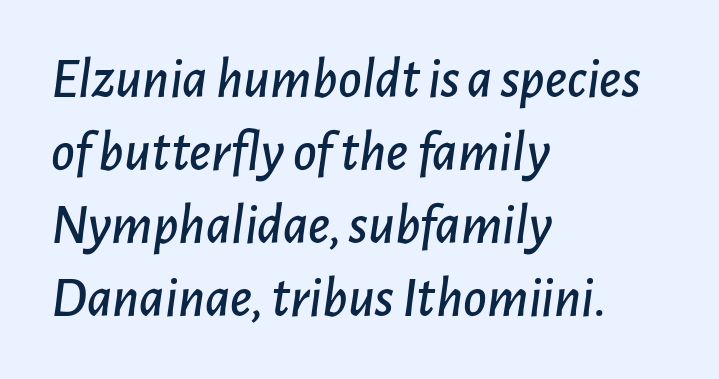
{"italic": "yes", "lean": "right", "slant_degrees": 7, "width": "normal", "stroke_contrast": "low", "x_height": "medium", "monospaced": "no", "underline": "no", "align": "left", "line_spacing": "normal", "line_spacing_ratio": 1.28, "letter_spacing": "normal", "letter_spacing_em": 0.0, "glyph_px": 57}
